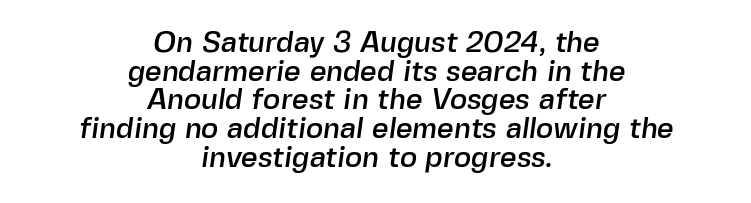
The lines in this sample share a center point and differ in where they start and stop. Anything drawn beneath the words? Only blank space. To sum up the face: it is a sans, with no serifs. Each letter keeps its own natural width here, so spacing adapts to shape. Nothing unusual about the tracking: characters are spaced as the font intends. Horizontal bands of white between lines are thin slivers.
